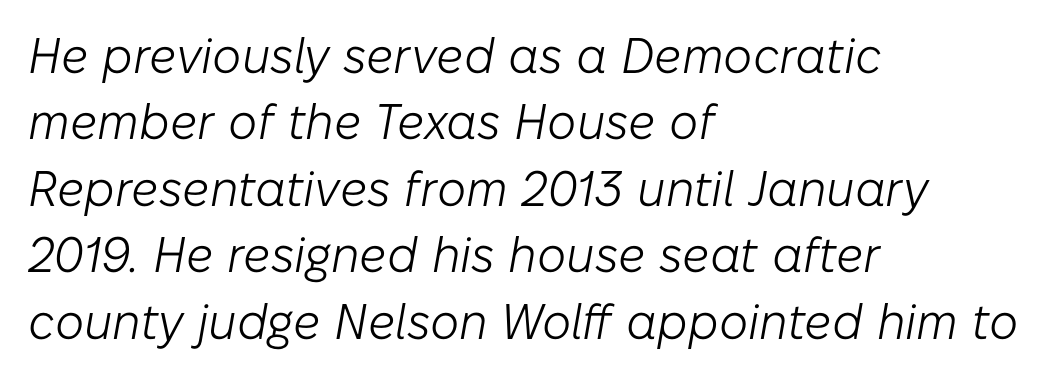
{"italic": "yes", "lean": "right", "slant_degrees": 10, "bold": "no", "weight": "light", "width": "normal", "stroke_contrast": "low", "x_height": "medium", "monospaced": "no", "underline": "no", "align": "left", "line_spacing": "normal", "line_spacing_ratio": 1.33, "letter_spacing": "normal", "letter_spacing_em": 0.0, "glyph_px": 50}
